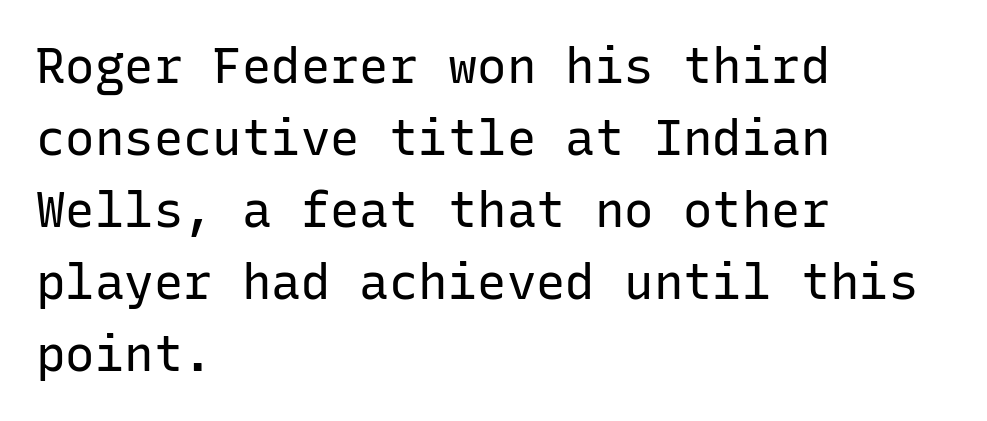
This sample uses a sans-serif face. No chunkiness to these letters — they're not bold. Just letters on the line, the space beneath them empty. Tracking value appears to be zero — textbook default spacing. Whoever set this chose a conventional vertical rhythm.
